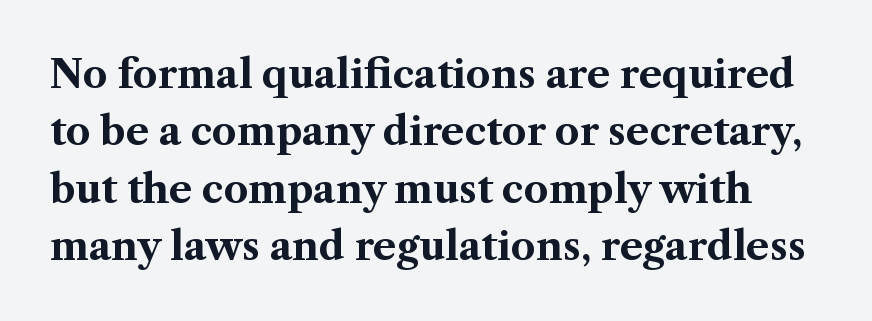
Notice how the stems are strictly vertical — no italics here. Look at the stroke-to-counter ratio: heavy, a bold. You could not count columns in this text — the font is proportionally spaced. Leading: standard. Typographically, this falls in the serif category. Characters follow at the spacing the type designer built in.
